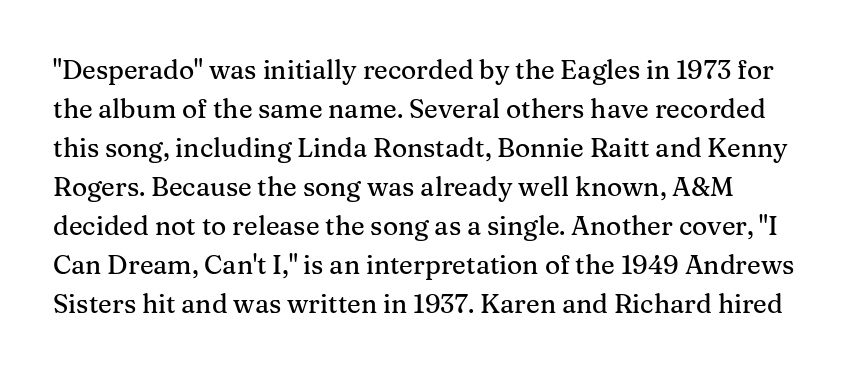
{"italic": "no", "underline": "no", "align": "left", "line_spacing": "normal", "line_spacing_ratio": 1.5, "letter_spacing": "normal", "letter_spacing_em": 0.0, "glyph_px": 26}
